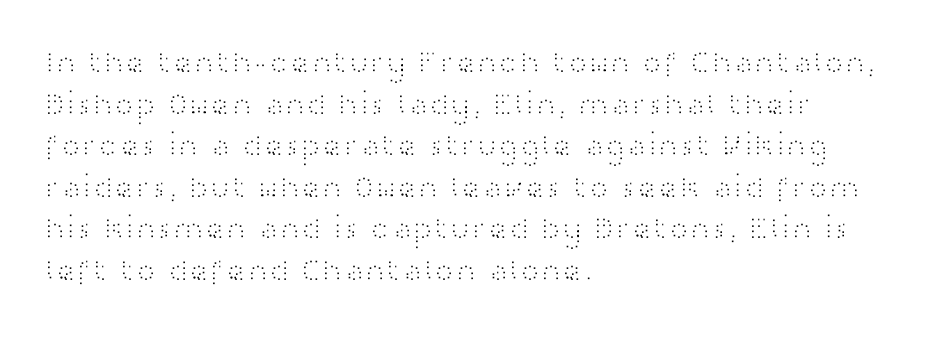
This sample uses plain, unmodified letter spacing. No chunkiness to these letters — they're not bold. The lines in this sample share a left origin and differ only in where they stop. One glance says typical: line gaps are just what's usual.
